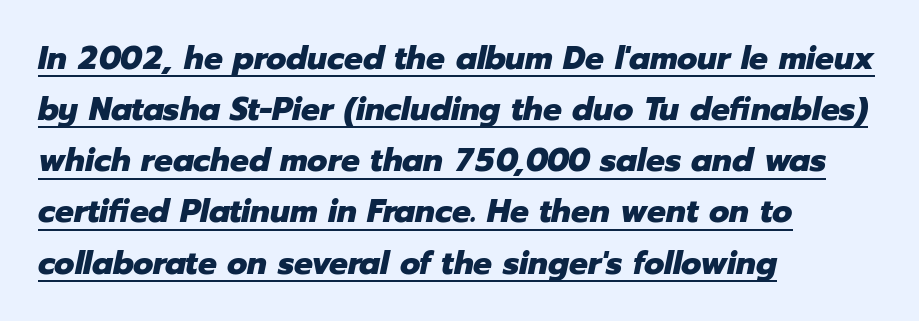
Q: Is the text bold? A: Yes.
Q: Is the text italic (slanted)? A: Yes, it leans right by about 12 degrees.
Q: Is the text underlined? A: Yes.
Q: How is the paragraph aligned? A: Left-aligned.
Q: Is the spacing between letters normal or unusually wide? A: Normal.
Q: Is the spacing between lines tight, normal or loose? A: Normal.
Q: Width (condensed, normal, or wide)? A: Normal.
Q: Stroke contrast? A: Low.
Q: x-height? A: Medium.
Q: Monospaced? A: No.
